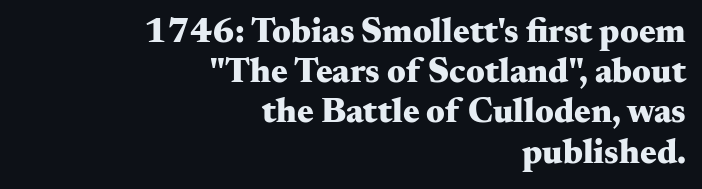
The line texture is even and compact thanks to regular tracking. You'd pick this weight for a headline — it's a proper bold. To sum up the face: it has serifs. Think of a printed novel: that variable character pitch is what you see here. Visually the block forms a straight wall on the right and a jagged coastline on the left.
